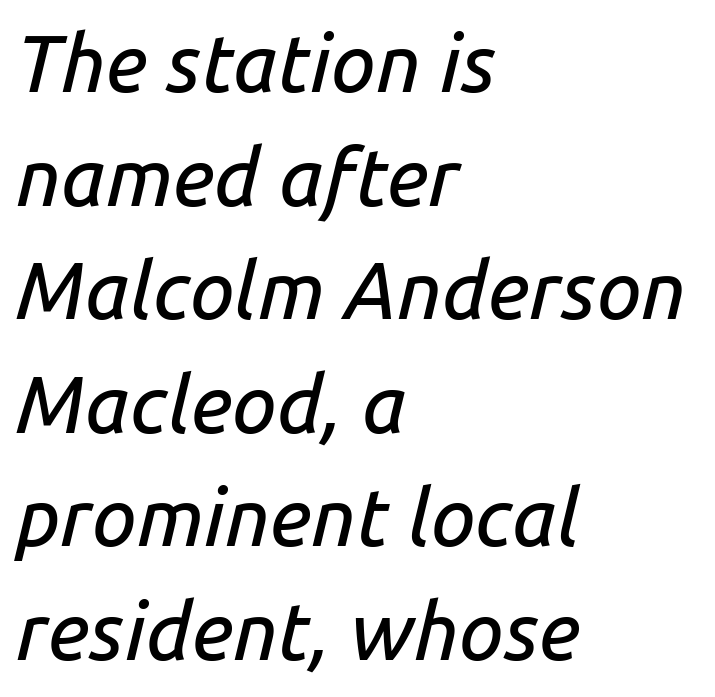
Q: Is the text italic (slanted)? A: Yes, it leans right by about 14 degrees.
Q: Is the text underlined? A: No.
Q: How is the paragraph aligned? A: Left-aligned.
Q: Is the spacing between letters normal or unusually wide? A: Normal.
Q: Is the spacing between lines tight, normal or loose? A: Normal.
Q: Width (condensed, normal, or wide)? A: Normal.
Q: Stroke contrast? A: Low.
Q: x-height? A: Medium.
Q: Monospaced? A: No.
